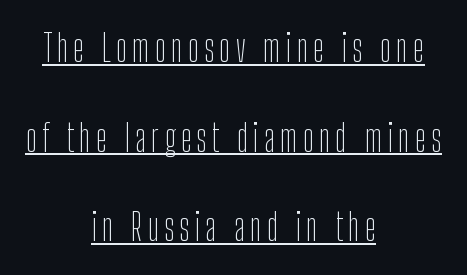
Underlined type. Unlike a traditional serif, this face leaves its strokes unadorned. Nothing heavy about these letters — not bold at all. Nope, not italic — everything's standing straight.
